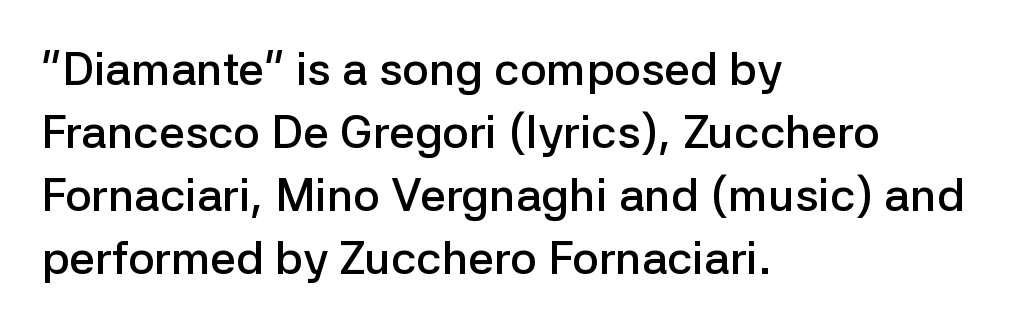
Q: Is the text bold? A: Semi-bold.
Q: Is the text italic (slanted)? A: No, it is upright.
Q: Is the typeface a serif or a sans-serif typeface? A: Sans-serif.
Q: Is the text underlined? A: No.
Q: How is the paragraph aligned? A: Left-aligned.
Q: Is the spacing between letters normal or unusually wide? A: Normal.
Q: Is the spacing between lines tight, normal or loose? A: Normal.
Q: Width (condensed, normal, or wide)? A: Normal.
Q: Stroke contrast? A: Low.
Q: x-height? A: Medium.
Q: Monospaced? A: No.
